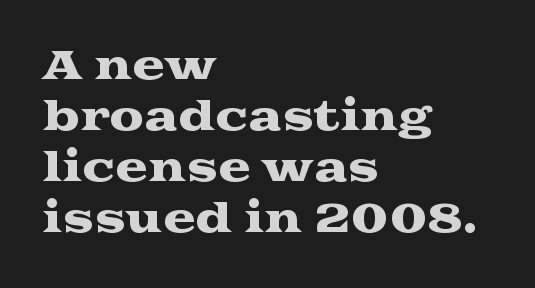
Is this a sans? No — the strokes have serifs. Notice how the passage keeps a crisp vertical edge on the left only. These lines are rendered in a variable-pitch font. A typesetter would mark this as roman, not italic. Normally led — the rows are evenly, conventionally spaced.
